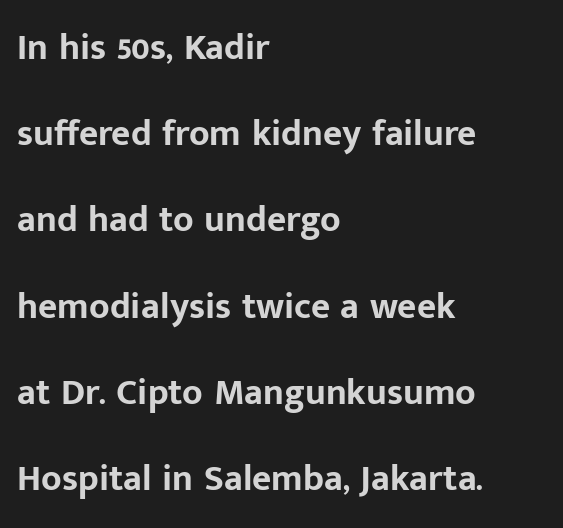
Q: Is the text bold? A: Yes.
Q: Is the text italic (slanted)? A: No, it is upright.
Q: Is the typeface a serif or a sans-serif typeface? A: Sans-serif.
Q: Is the text underlined? A: No.
Q: How is the paragraph aligned? A: Left-aligned.
Q: Is the spacing between letters normal or unusually wide? A: Normal.
Q: Is the spacing between lines tight, normal or loose? A: Loose.
Q: Width (condensed, normal, or wide)? A: Normal.
Q: Stroke contrast? A: Low.
Q: x-height? A: Medium.
Q: Monospaced? A: No.
